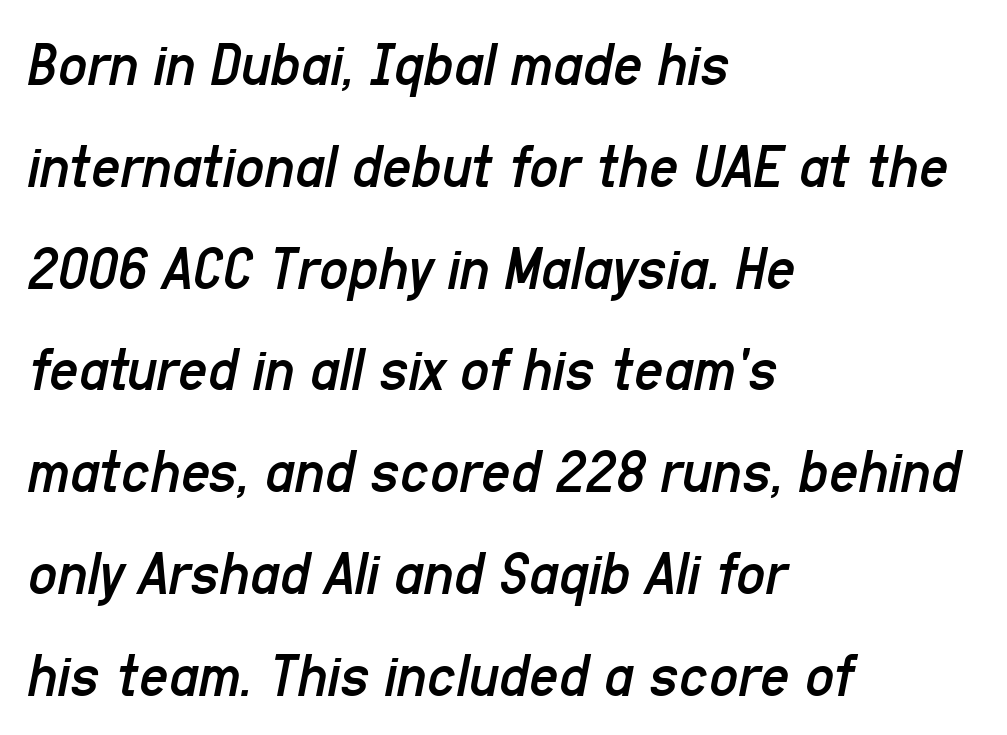
Q: Is the text bold? A: No.
Q: Is the text italic (slanted)? A: Yes, it leans right by about 11 degrees.
Q: Is the text underlined? A: No.
Q: How is the paragraph aligned? A: Left-aligned.
Q: Is the spacing between letters normal or unusually wide? A: Normal.
Q: Is the spacing between lines tight, normal or loose? A: Normal.
Q: Width (condensed, normal, or wide)? A: Condensed.
Q: Stroke contrast? A: Low.
Q: x-height? A: Medium.
Q: Monospaced? A: No.
